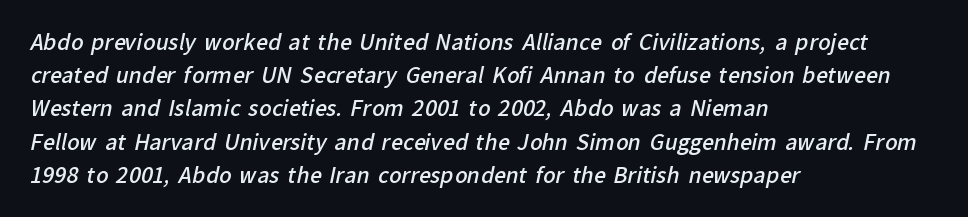
{"bold": "semi", "underline": "no", "align": "left", "line_spacing": "normal", "line_spacing_ratio": 1.58, "letter_spacing": "normal", "letter_spacing_em": 0.0, "glyph_px": 21}
